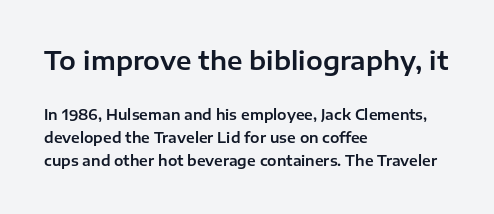
{"italic": "no", "underline": "no", "align": "left", "line_spacing": "normal", "line_spacing_ratio": 1.64, "letter_spacing": "normal", "letter_spacing_em": 0.0, "larger_block": "first", "size_ratio": 1.79, "glyph_px": 25}
